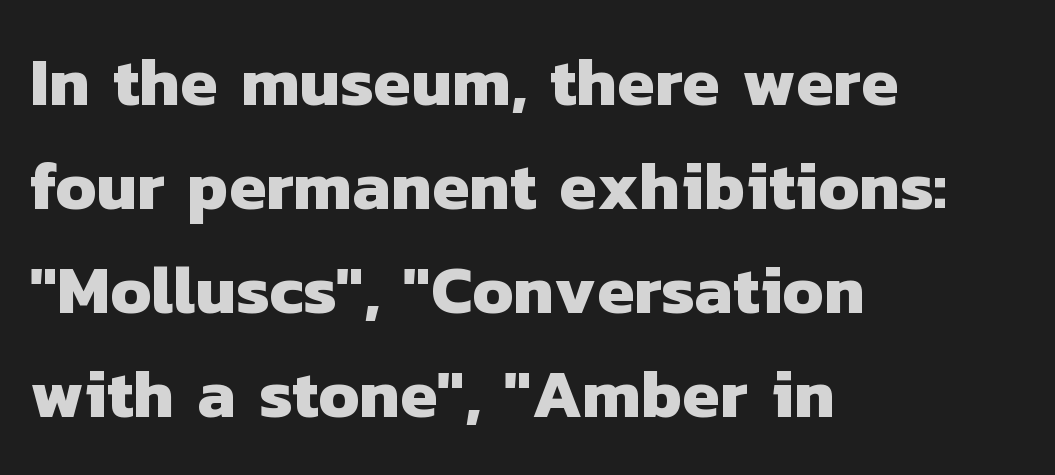
The image shows 68 px heavy sans-serif type; set left-aligned, normal line spacing (1.53x), normal letter spacing, not underlined; low stroke contrast and a medium x-height.
